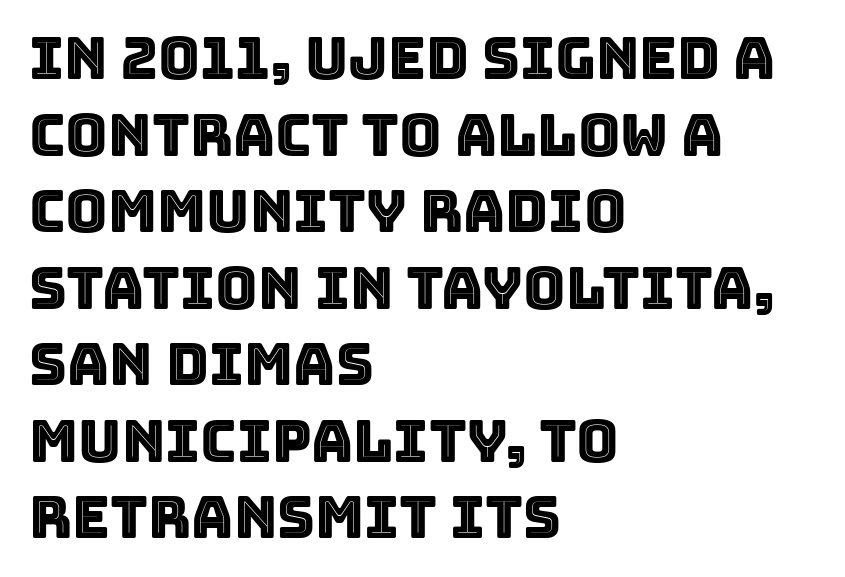
The letters sit at their default tracking, neither squeezed nor spread. Underline: absent. Leftover space on each line is placed entirely after the last word. This block has exactly the height ordinary leading produces. Each letter keeps its own natural width here, so spacing adapts to shape.
